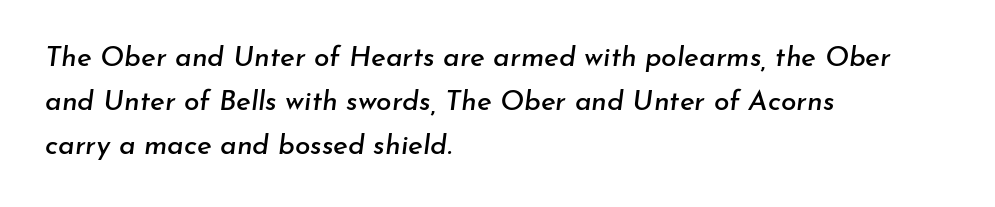
The rows are spaced the way most documents space them. The letters advance in unequal steps, a hallmark of proportional type. You could call the tracking neutral — neither tight nor loose. Clear beneath every line of the passage. The rendering anchors every line to the left-hand side.
